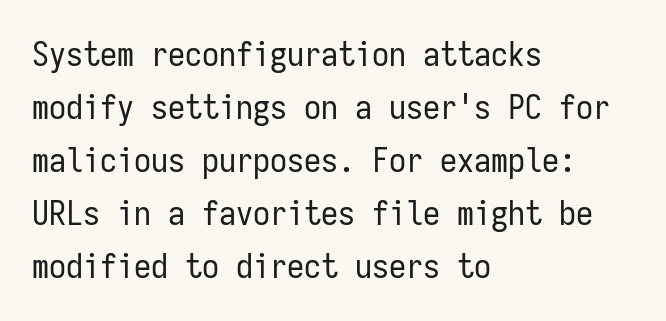
{"serif": "no", "italic": "no", "bold": "no", "weight": "regular", "width": "condensed", "stroke_contrast": "low", "x_height": "medium", "monospaced": "yes", "underline": "no", "align": "left", "line_spacing": "normal", "line_spacing_ratio": 1.56, "letter_spacing": "normal", "letter_spacing_em": 0.0, "glyph_px": 34}
